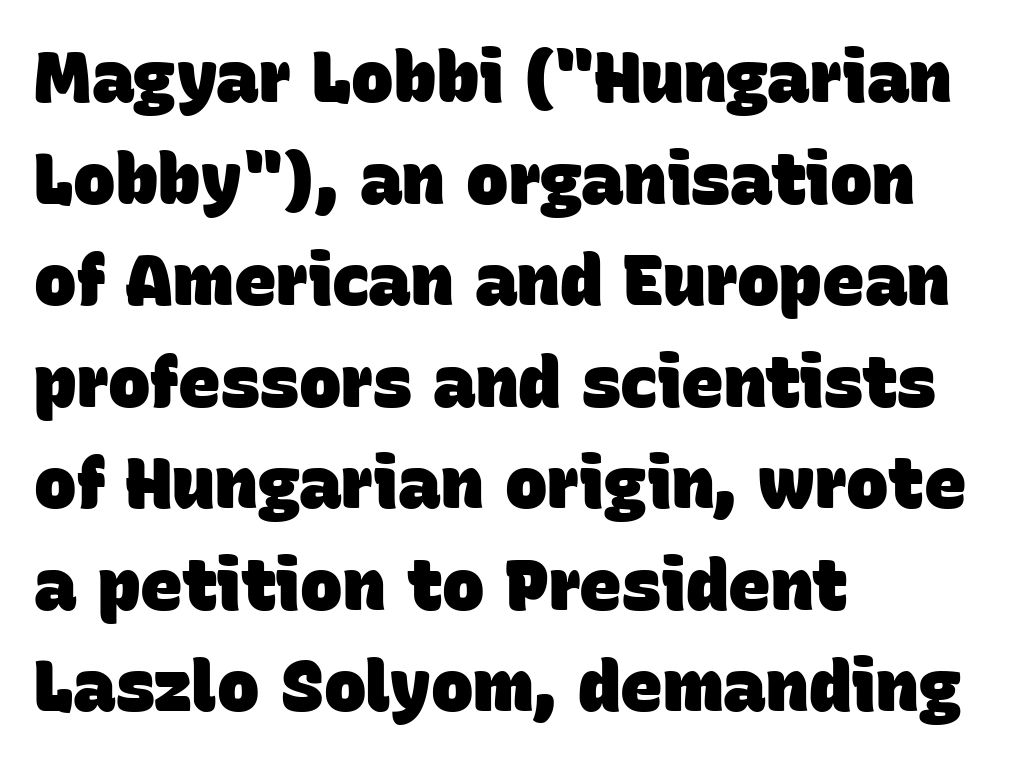
Notice how the passage keeps a crisp vertical edge on the left only. These lines sit exactly where default settings would place them. Compared with typical body copy, the letter spacing here is the same. Varying glyph widths throughout — classic text-font behaviour. Is this a sans? Yes — the strokes have no serifs.
